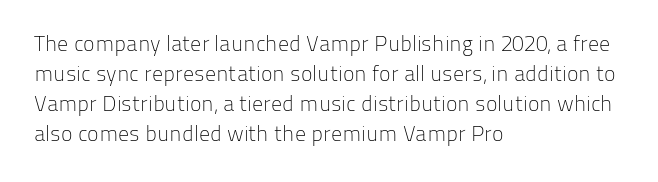
The letterforms sit shoulder to shoulder at normal distance. The space directly below the letters is spotless. Counters stay open thanks to moderate or lighter strokes. The vertical gap from one line to the next is medium. Ascenders rise straight up at ninety degrees. The ragged edge is on the right, which tells us the setting is flush left.
